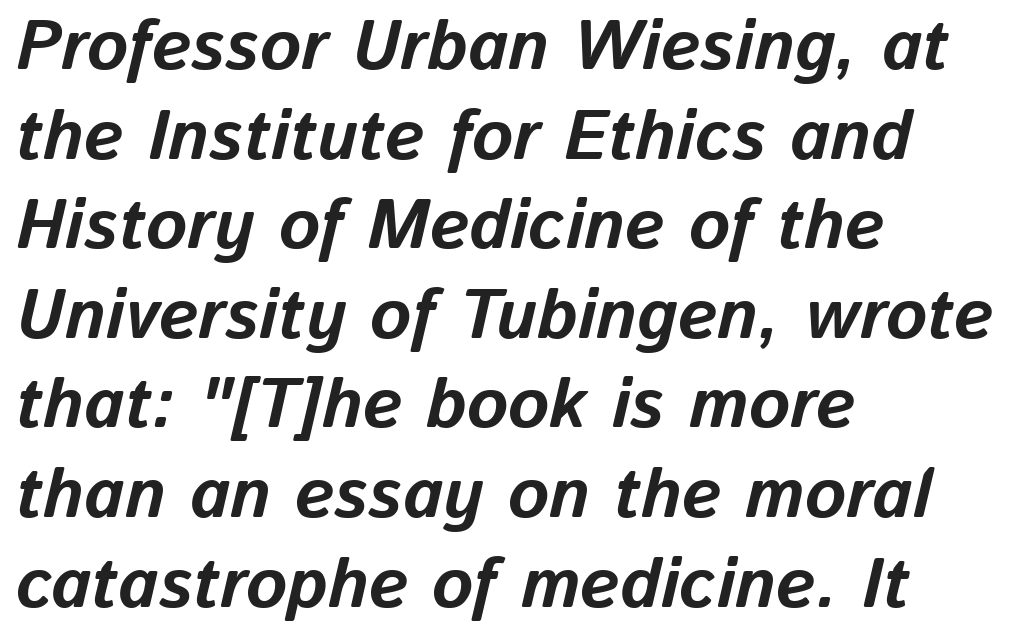
The image shows 70 px bold type, italic (leaning right); set left-aligned, normal line spacing (1.28x), normal letter spacing, not underlined; low stroke contrast and a medium x-height.
